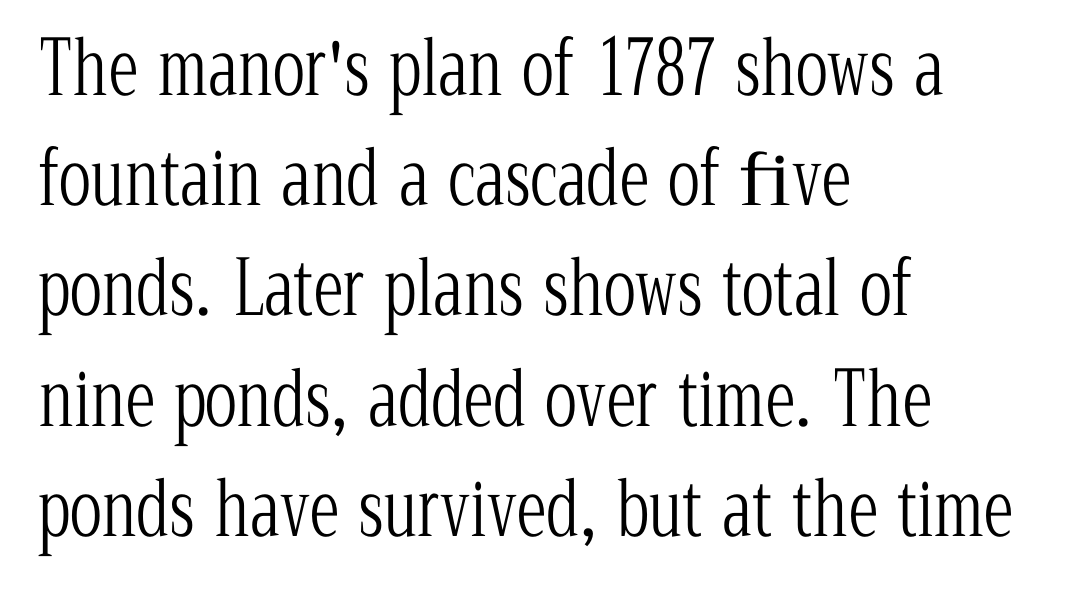
Q: Is the text bold? A: No.
Q: Is the text italic (slanted)? A: No, it is upright.
Q: Is the typeface a serif or a sans-serif typeface? A: Serif.
Q: Is the text underlined? A: No.
Q: How is the paragraph aligned? A: Left-aligned.
Q: Is the spacing between letters normal or unusually wide? A: Normal.
Q: Is the spacing between lines tight, normal or loose? A: Normal.
Q: Width (condensed, normal, or wide)? A: Condensed.
Q: Stroke contrast? A: Low.
Q: x-height? A: Medium.
Q: Monospaced? A: No.
